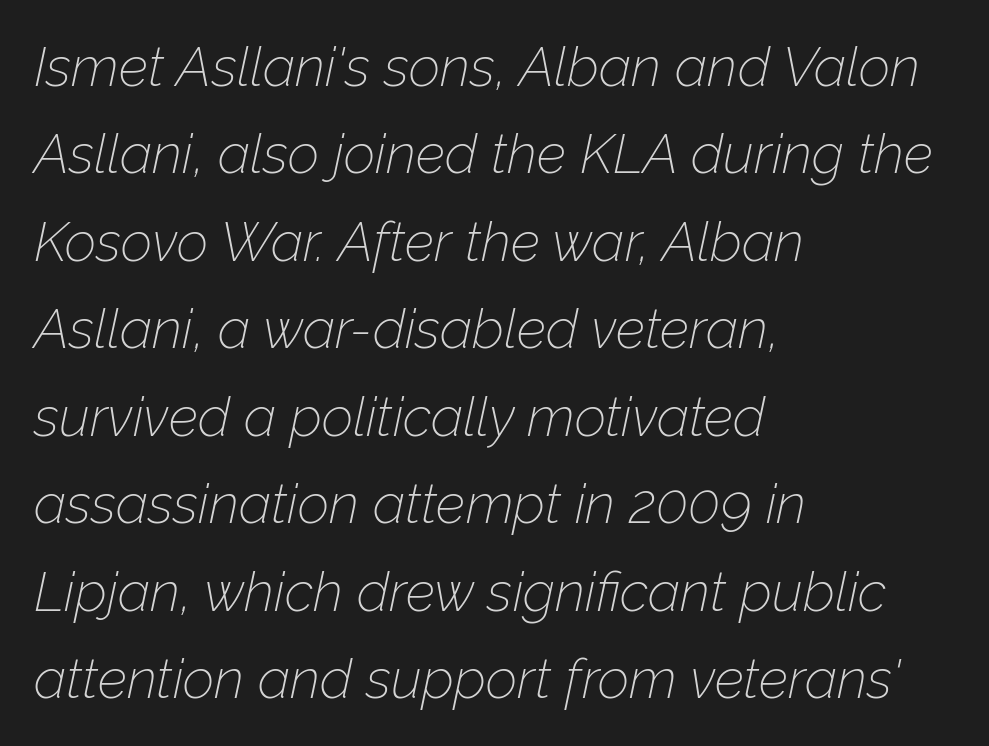
{"italic": "yes", "lean": "right", "slant_degrees": 12, "bold": "no", "weight": "thin", "width": "normal", "stroke_contrast": "low", "x_height": "medium", "monospaced": "no", "underline": "no", "align": "left", "line_spacing": "normal", "line_spacing_ratio": 1.59, "letter_spacing": "normal", "letter_spacing_em": 0.0, "glyph_px": 55}
